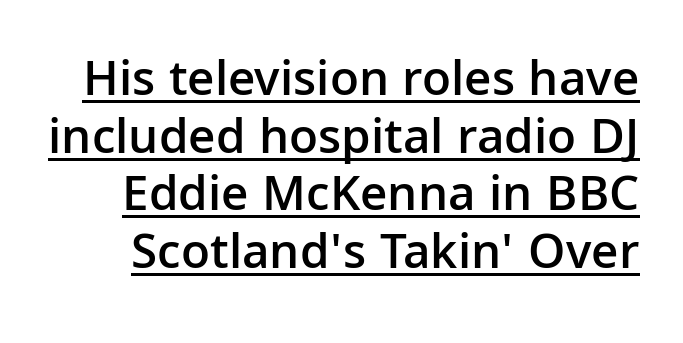
{"serif": "no", "italic": "no", "bold": "semi", "weight": "semibold", "width": "normal", "stroke_contrast": "low", "x_height": "medium", "monospaced": "no", "underline": "yes", "line_spacing": "tight", "line_spacing_ratio": 1.13, "letter_spacing": "normal", "letter_spacing_em": 0.0, "glyph_px": 51}
